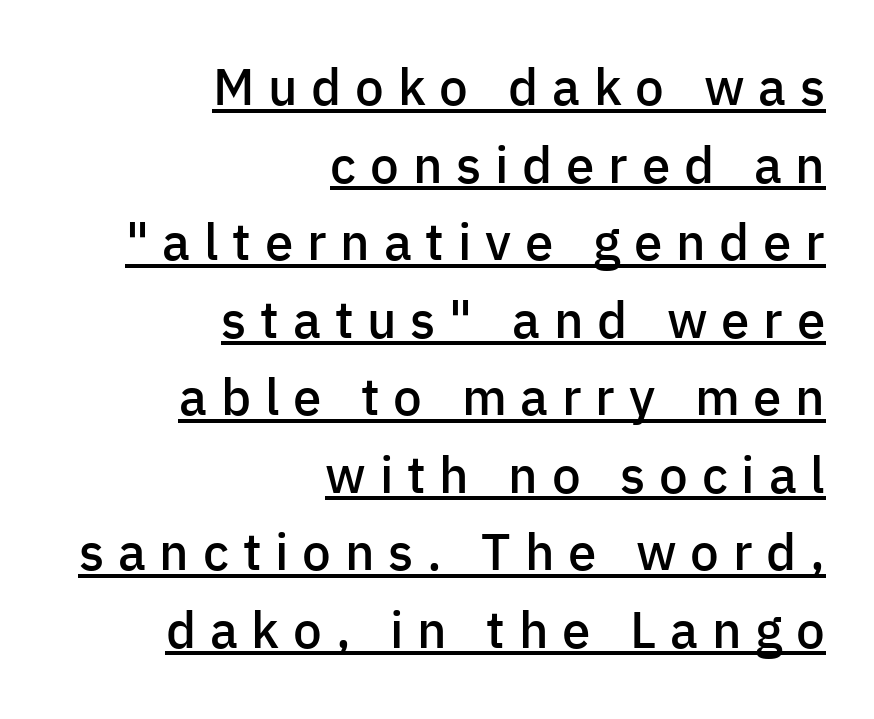
{"serif": "no", "italic": "no", "bold": "semi", "weight": "semibold", "width": "normal", "stroke_contrast": "low", "x_height": "medium", "monospaced": "no", "underline": "yes", "align": "right", "line_spacing": "normal", "line_spacing_ratio": 1.52, "letter_spacing": "wide", "letter_spacing_em": 0.27, "glyph_px": 51}
